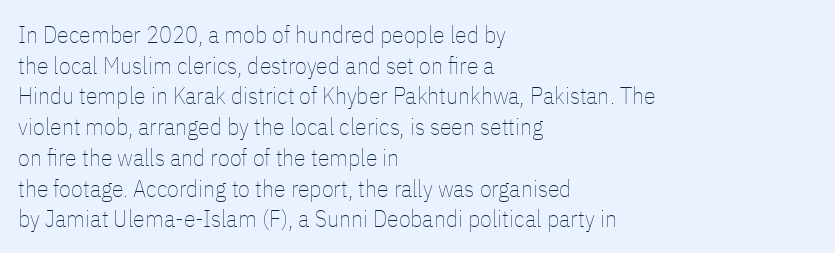
{"italic": "no", "bold": "no", "underline": "no", "align": "left", "line_spacing": "normal", "line_spacing_ratio": 1.28, "letter_spacing": "normal", "letter_spacing_em": 0.0, "glyph_px": 24}
